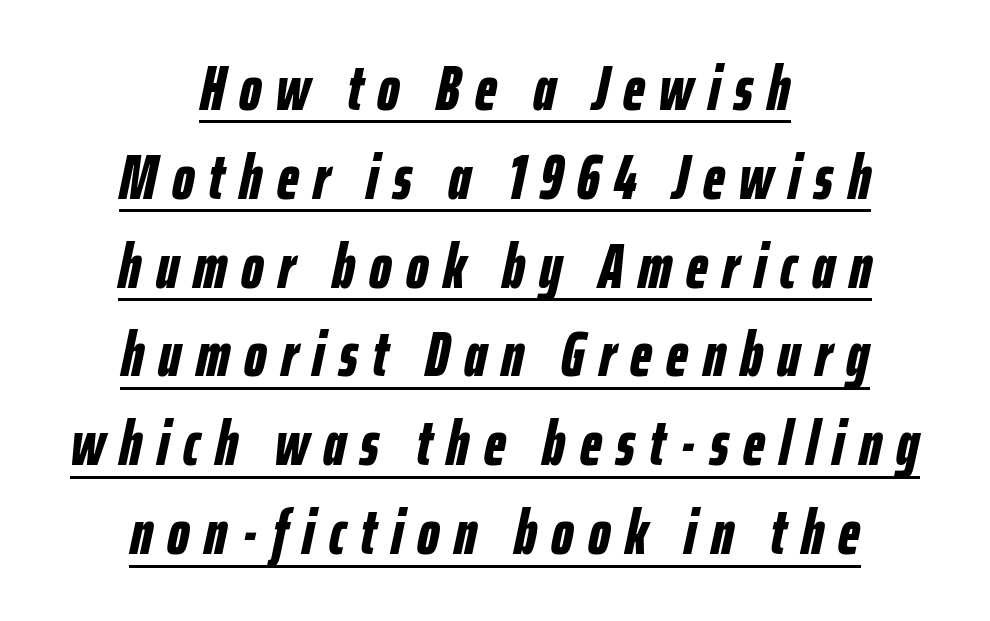
Q: Is the text bold? A: Yes.
Q: Is the text italic (slanted)? A: Yes, it leans right by about 12 degrees.
Q: Is the text underlined? A: Yes.
Q: How is the paragraph aligned? A: Centered.
Q: Is the spacing between letters normal or unusually wide? A: Unusually wide.
Q: Is the spacing between lines tight, normal or loose? A: Normal.
Q: Width (condensed, normal, or wide)? A: Condensed.
Q: Stroke contrast? A: Low.
Q: x-height? A: Medium.
Q: Monospaced? A: No.
